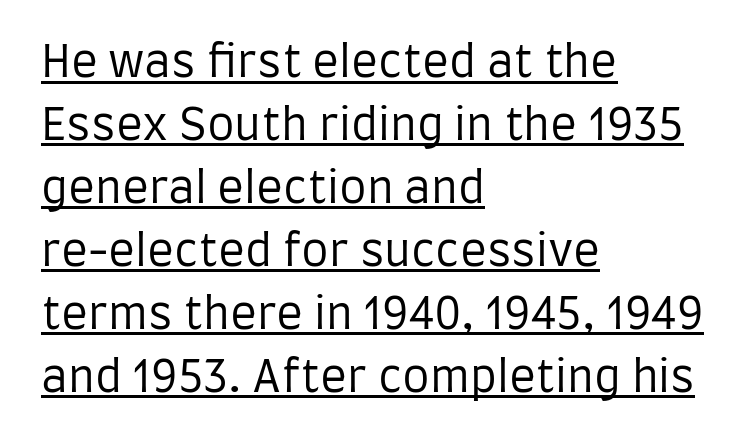
{"serif": "no", "italic": "no", "bold": "no", "weight": "regular", "width": "condensed", "stroke_contrast": "low", "x_height": "large", "monospaced": "no", "underline": "yes", "align": "left", "line_spacing": "normal", "line_spacing_ratio": 1.43, "letter_spacing": "normal", "letter_spacing_em": 0.0, "glyph_px": 44}
